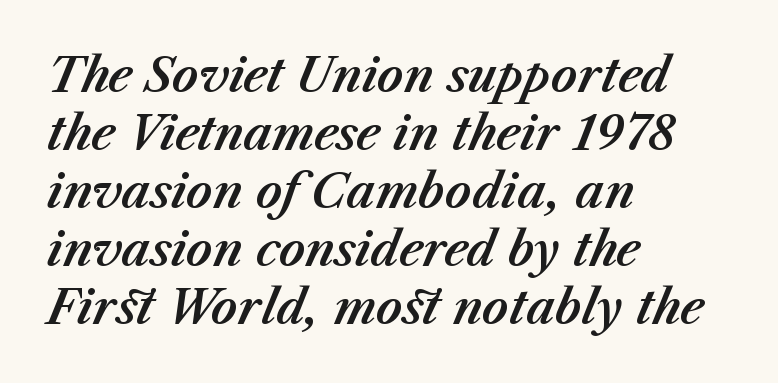
{"italic": "yes", "lean": "right", "slant_degrees": 23, "width": "normal", "stroke_contrast": "medium", "x_height": "medium", "monospaced": "no", "underline": "no", "align": "left", "line_spacing": "normal", "line_spacing_ratio": 1.26, "letter_spacing": "normal", "letter_spacing_em": 0.0, "glyph_px": 46}
